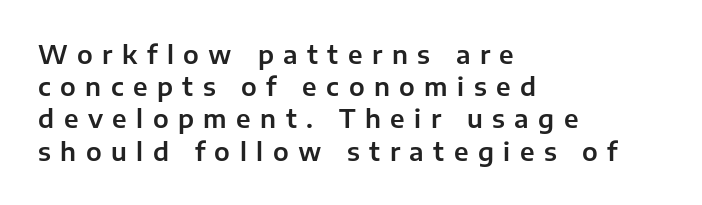
Q: Is the text italic (slanted)? A: No, it is upright.
Q: Is the text underlined? A: No.
Q: How is the paragraph aligned? A: Left-aligned.
Q: Is the spacing between letters normal or unusually wide? A: Unusually wide.
Q: Is the spacing between lines tight, normal or loose? A: Normal.
